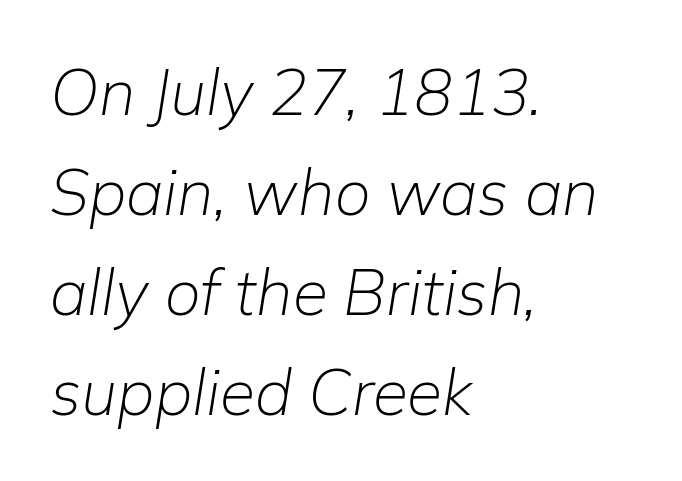
The image shows 64 px light type, italic (leaning right); set left-aligned, normal line spacing (1.56x), normal letter spacing, not underlined; low stroke contrast and a medium x-height.
